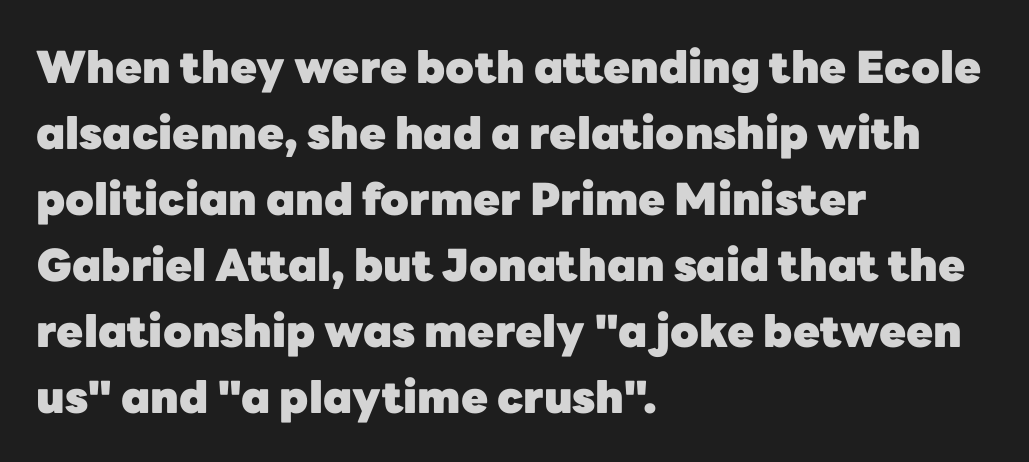
The image shows 44 px heavy sans-serif type, upright; set left-aligned, normal line spacing (1.5x), normal letter spacing, not underlined; low stroke contrast and a medium x-height.
